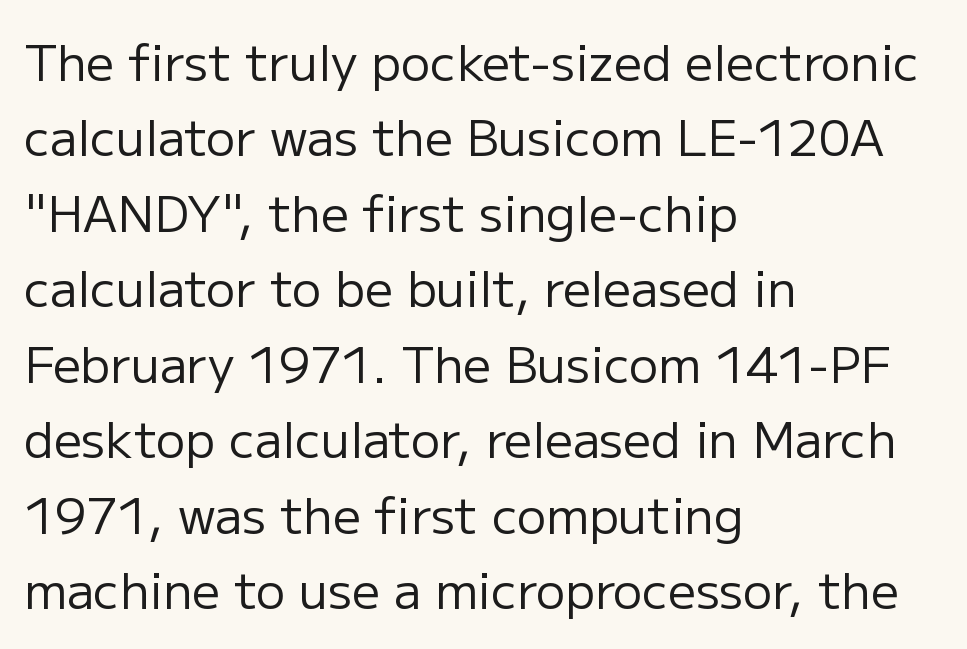
The image shows 49 px regular-weight sans-serif type, upright; set left-aligned, normal line spacing (1.54x), normal letter spacing, not underlined; low stroke contrast and a medium x-height.
